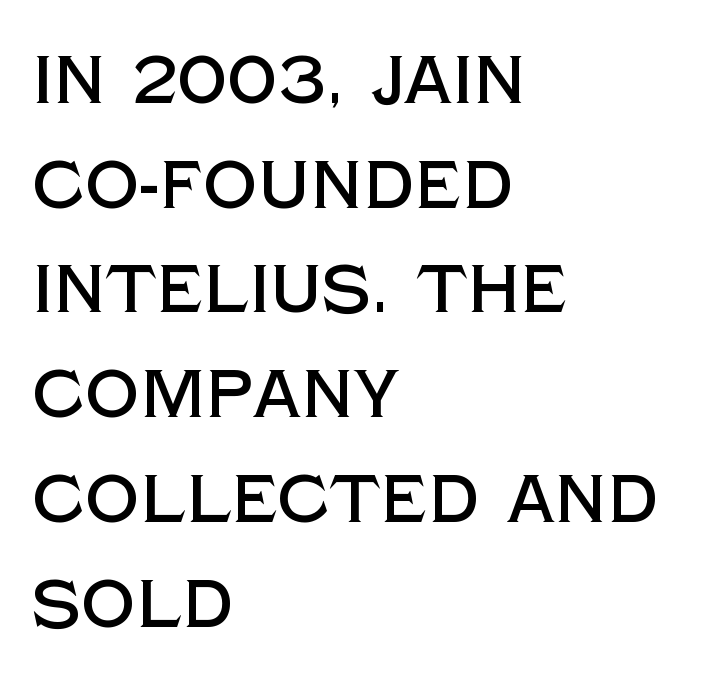
{"serif": "no", "italic": "no", "width": "normal", "x_height": "large", "monospaced": "no", "underline": "no", "align": "left", "line_spacing": "normal", "line_spacing_ratio": 1.54, "letter_spacing": "normal", "letter_spacing_em": 0.0, "glyph_px": 68}
